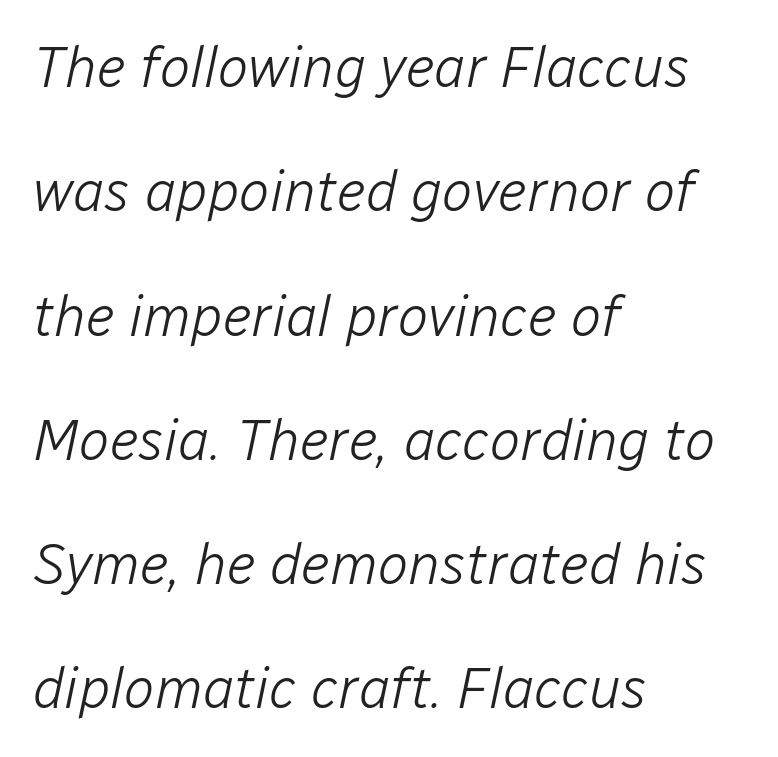
{"italic": "yes", "lean": "right", "slant_degrees": 12, "bold": "no", "weight": "light", "width": "normal", "stroke_contrast": "low", "x_height": "medium", "monospaced": "no", "underline": "no", "align": "left", "line_spacing": "loose", "line_spacing_ratio": 2.18, "letter_spacing": "normal", "letter_spacing_em": 0.0, "glyph_px": 57}
